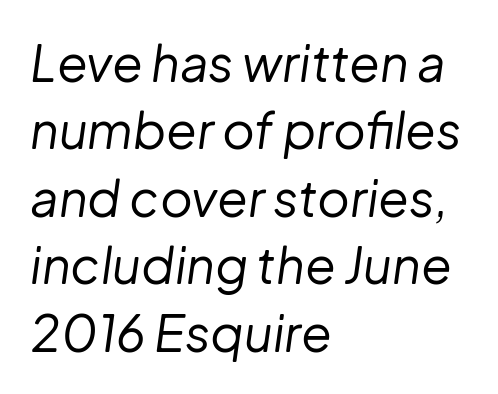
The image shows 50 px regular-weight type, italic (leaning right); set left-aligned, normal line spacing (1.35x), normal letter spacing, not underlined; low stroke contrast and a medium x-height.
